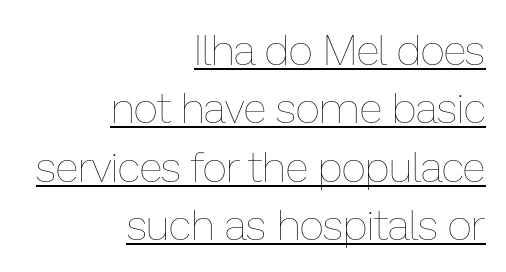
The words here are underlined. Leading: standard. The weight would be labelled regular, book, light, or lighter still. Teacher's note: observe the even right margin — that is flush-right alignment. Honestly, the letter spacing is just normal — you wouldn't notice it.
